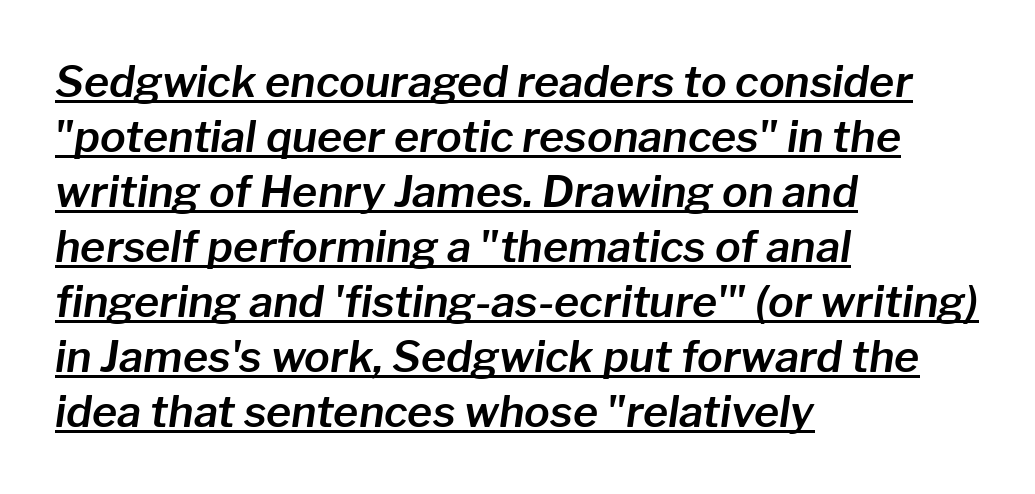
The passage shown is underscored from start to finish. Baseline-to-baseline distance is the conventional proportion of letter height. Does extra space separate the letters? No, they use regular spacing. Compared with a centered layout, this one pins lines to the left instead. The passage shown leans; its letterforms are oblique.
